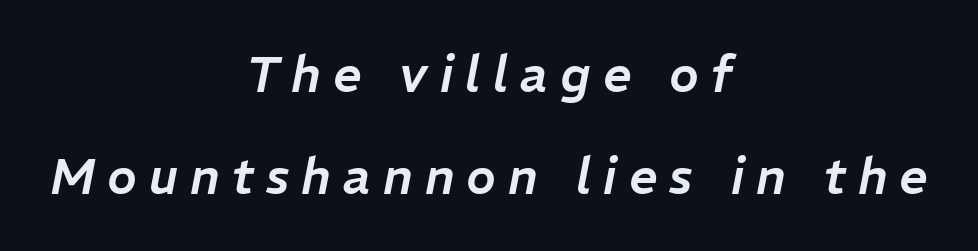
The image shows 50 px text type, italic (leaning right); set centered, loose line spacing (2.04x), unusually wide letter spacing (+0.24 em), not underlined; low stroke contrast and a medium x-height.
